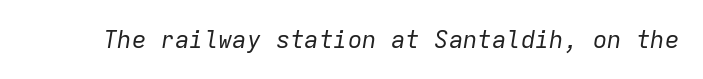
{"italic": "yes", "lean": "right", "slant_degrees": 9, "bold": "no", "underline": "no", "letter_spacing": "normal", "letter_spacing_em": 0.0, "glyph_px": 24}
